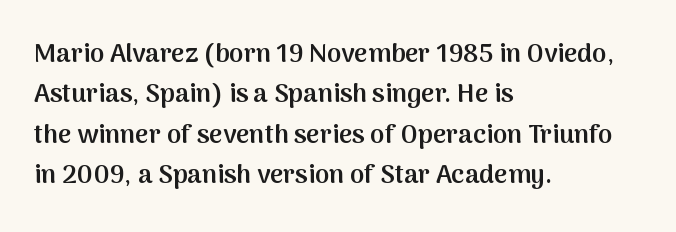
{"italic": "no", "bold": "semi", "underline": "no", "align": "left", "line_spacing": "normal", "line_spacing_ratio": 1.55, "letter_spacing": "normal", "letter_spacing_em": 0.0, "glyph_px": 26}
